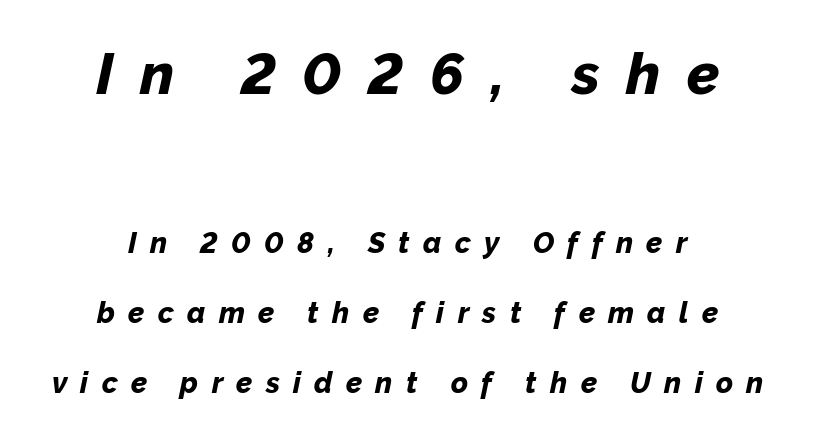
Q: Is the text bold? A: Yes.
Q: Is the text italic (slanted)? A: Yes, it leans right by about 12 degrees.
Q: Is the text underlined? A: No.
Q: How is the paragraph aligned? A: Centered.
Q: Is the spacing between letters normal or unusually wide? A: Unusually wide.
Q: Is the spacing between lines tight, normal or loose? A: Loose.
Q: Which block of text is set in a larger size, the first (top) or the second (bottom)? A: The first (top) one.
Q: Width (condensed, normal, or wide)? A: Normal.
Q: Stroke contrast? A: Low.
Q: x-height? A: Medium.
Q: Monospaced? A: No.
